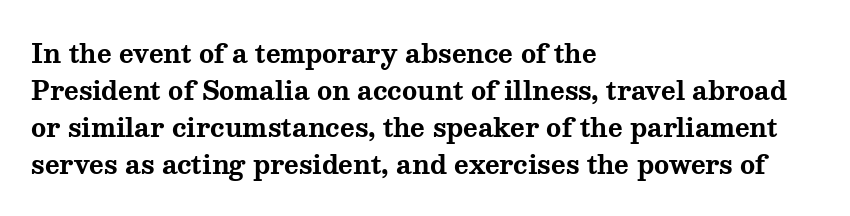
Q: Is the text bold? A: Yes.
Q: Is the text italic (slanted)? A: No, it is upright.
Q: Is the text underlined? A: No.
Q: How is the paragraph aligned? A: Left-aligned.
Q: Is the spacing between letters normal or unusually wide? A: Normal.
Q: Is the spacing between lines tight, normal or loose? A: Normal.
